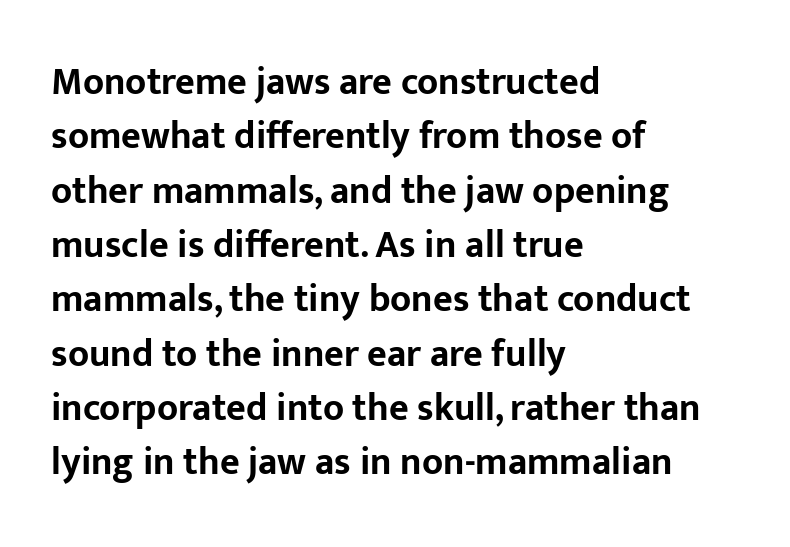
The image shows 38 px bold sans-serif type, upright; set left-aligned, normal line spacing (1.43x), normal letter spacing, not underlined; low stroke contrast and a medium x-height.
